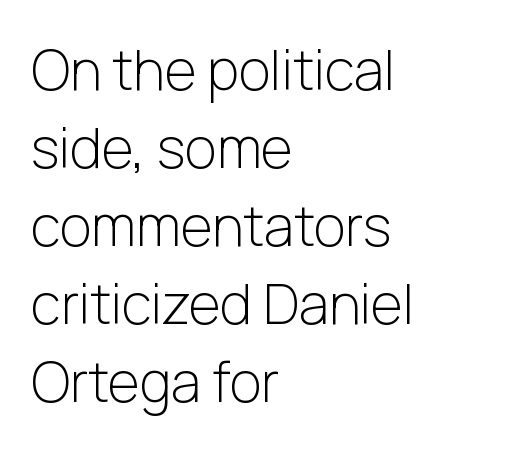
A typesetter would mark this as roman, not italic. This rendering leaves character spacing at its baseline value. The block of text has a typical density, with ordinary space between rows. The strip under each line holds only bare page. What kind of face is this? One without serifs — a sans.
